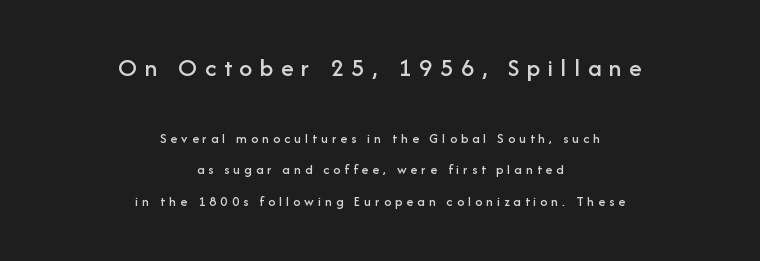
Q: Is the text italic (slanted)? A: No, it is upright.
Q: Is the text underlined? A: No.
Q: How is the paragraph aligned? A: Centered.
Q: Is the spacing between letters normal or unusually wide? A: Unusually wide.
Q: Is the spacing between lines tight, normal or loose? A: Loose.
Q: Which block of text is set in a larger size, the first (top) or the second (bottom)? A: The first (top) one.
